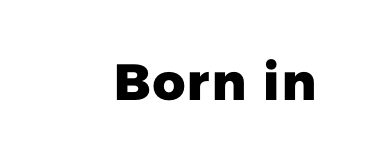
Q: Is the text bold? A: Yes.
Q: Is the typeface a serif or a sans-serif typeface? A: Sans-serif.
Q: Is the text underlined? A: No.
Q: Is the spacing between letters normal or unusually wide? A: Normal.
Q: Width (condensed, normal, or wide)? A: Normal.
Q: Stroke contrast? A: Low.
Q: x-height? A: Medium.
Q: Monospaced? A: No.
